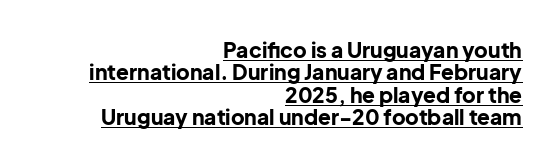
What's the leading like? Squeezed, with rows nearly overlapping. The paragraph shown leans on its right margin. Caption: lettering with a line underneath. A roman cut, with each character standing at attention. What stands out about the letter spacing? Nothing — it is the standard amount. You'd pick this weight for a headline — it's a proper bold.
